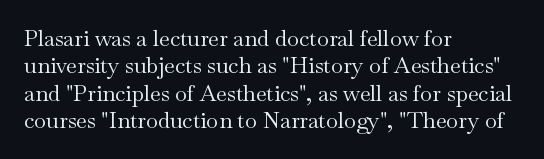
Rendered with straight, roman letterforms. Weight: not bold — regular or lighter. Words appear dense and cohesive because spacing is normal. Horizontal alignment here is leftward, the default for most running prose. A clean baseline with only descenders dipping below it.
